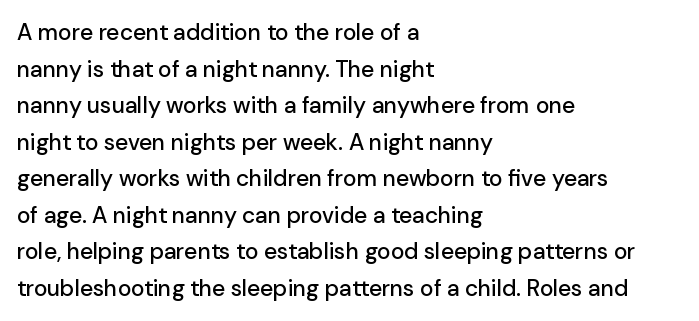
Q: Is the text italic (slanted)? A: No, it is upright.
Q: Is the text underlined? A: No.
Q: How is the paragraph aligned? A: Left-aligned.
Q: Is the spacing between letters normal or unusually wide? A: Normal.
Q: Is the spacing between lines tight, normal or loose? A: Normal.
